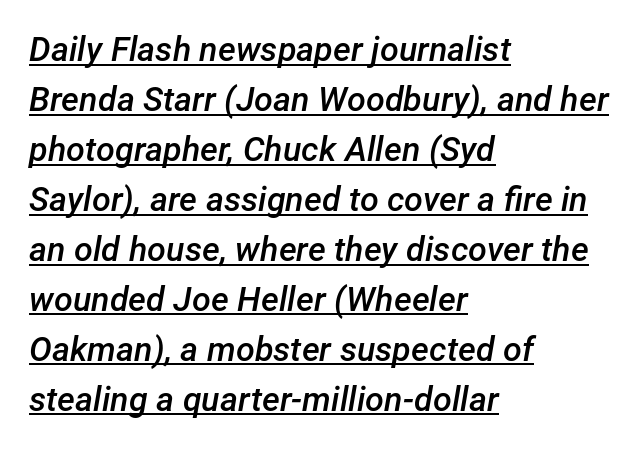
Q: Is the text bold? A: Semi-bold.
Q: Is the text italic (slanted)? A: Yes, it leans right by about 12 degrees.
Q: Is the text underlined? A: Yes.
Q: How is the paragraph aligned? A: Left-aligned.
Q: Is the spacing between letters normal or unusually wide? A: Normal.
Q: Is the spacing between lines tight, normal or loose? A: Normal.
Q: Width (condensed, normal, or wide)? A: Normal.
Q: Stroke contrast? A: Low.
Q: x-height? A: Medium.
Q: Monospaced? A: No.
